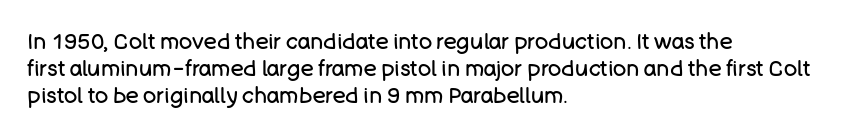
The image shows 22 px text type, upright; set left-aligned, line spacing 1.22x, normal letter spacing, not underlined.
